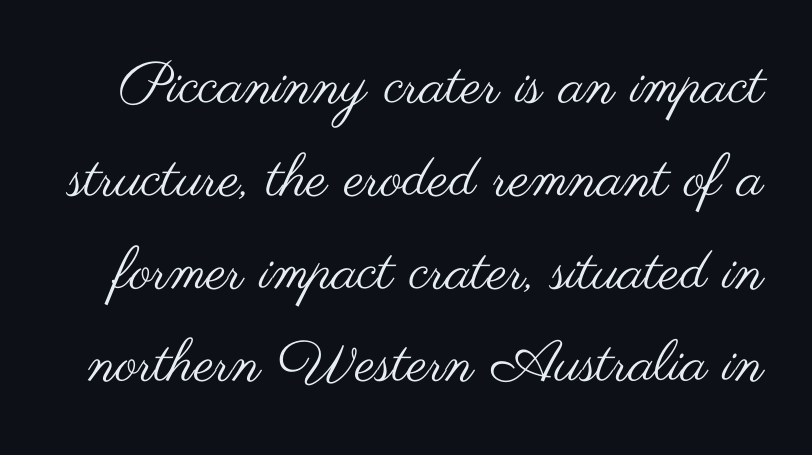
Q: Is the text bold? A: No.
Q: Is the text italic (slanted)? A: Yes.
Q: Is the typeface a serif or a sans-serif typeface? A: Sans-serif.
Q: Is the text underlined? A: No.
Q: Is the spacing between letters normal or unusually wide? A: Normal.
Q: Is the spacing between lines tight, normal or loose? A: Normal.
Q: Width (condensed, normal, or wide)? A: Wide.
Q: Stroke contrast? A: Medium.
Q: x-height? A: Small.
Q: Monospaced? A: No.
